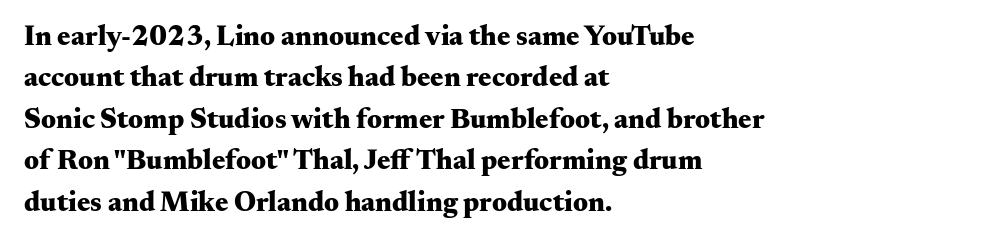
The image shows 28 px heavy, wide serif type, upright; set left-aligned, normal line spacing (1.48x), normal letter spacing, not underlined; medium stroke contrast and a small x-height.
